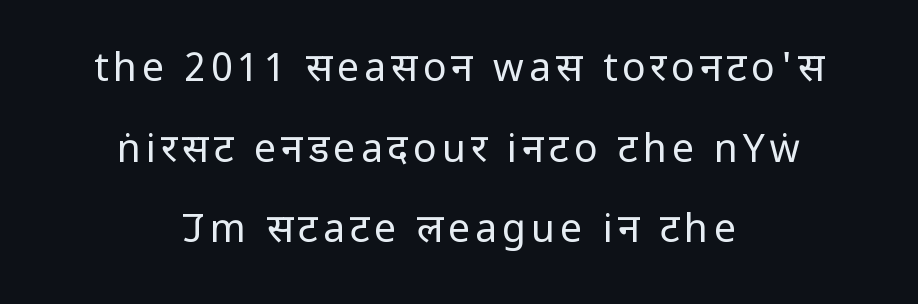
Q: Is the text bold? A: No.
Q: Is the text italic (slanted)? A: No, it is upright.
Q: Is the typeface a serif or a sans-serif typeface? A: Sans-serif.
Q: Is the text underlined? A: No.
Q: How is the paragraph aligned? A: Centered.
Q: Is the spacing between lines tight, normal or loose? A: Loose.
Q: Width (condensed, normal, or wide)? A: Condensed.
Q: Stroke contrast? A: Low.
Q: x-height? A: Large.
Q: Monospaced? A: No.
